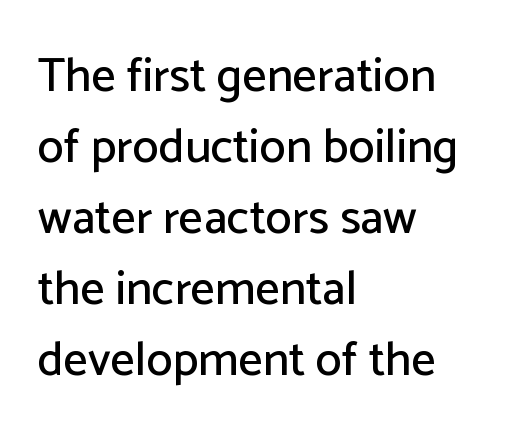
Anything drawn beneath the words? Only blank space. Between one letter and the next there's only the usual sliver of space. Look at the bottom of the vertical strokes: they stop flat, with no serifs. This sample keeps an unexceptional amount of space between lines. Caption: multi-line text, flush left, ragged right.
